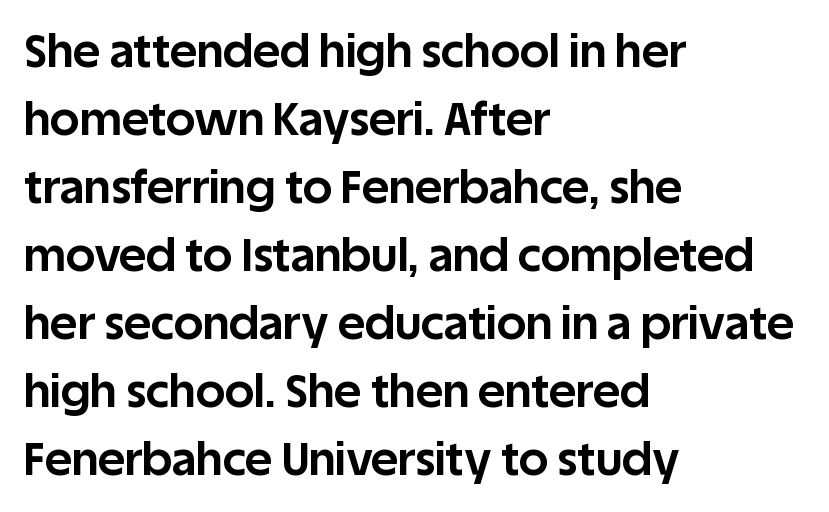
The image shows 46 px bold sans-serif type, upright; set left-aligned, normal line spacing (1.48x), normal letter spacing, not underlined; low stroke contrast and a large x-height.
